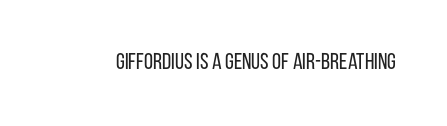
The image shows 23 px text type, upright; set normal letter spacing, not underlined.
